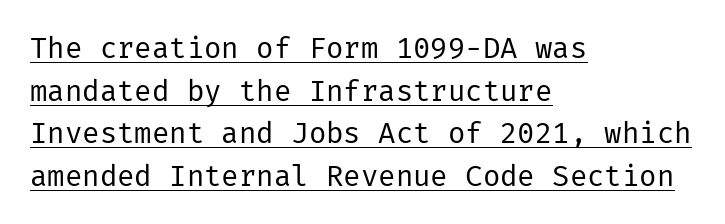
{"serif": "no", "italic": "no", "bold": "no", "weight": "regular", "width": "normal", "stroke_contrast": "low", "x_height": "medium", "underline": "yes", "align": "left", "line_spacing": "normal", "line_spacing_ratio": 1.47, "letter_spacing": "normal", "letter_spacing_em": 0.0, "glyph_px": 29}
